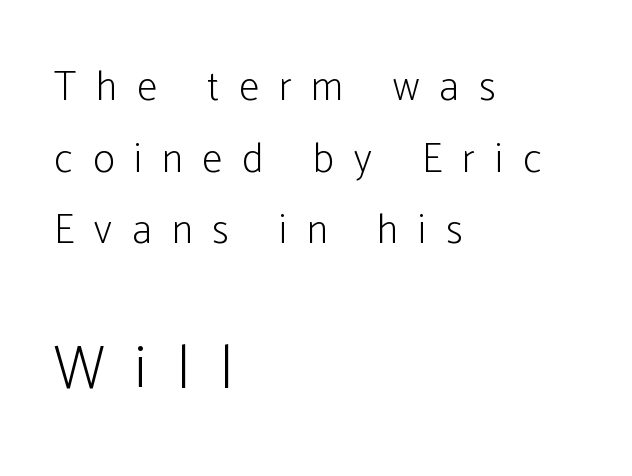
The letterforms stand isolated, each surrounded by extra space. Which of the two is more prominent by size? The second, at the bottom. Serif or sans? Sans — the stroke terminals are bare. Stems and bowls with no extra thickness — not bold. The letters advance in unequal steps, a hallmark of proportional type.
